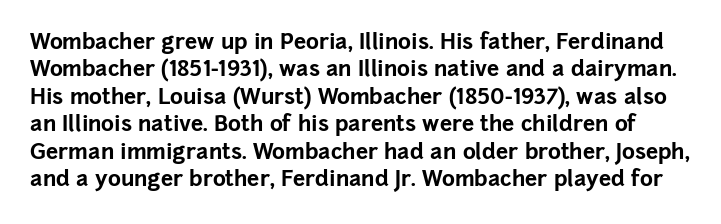
Q: Is the text bold? A: Yes.
Q: Is the text italic (slanted)? A: No, it is upright.
Q: Is the text underlined? A: No.
Q: Is the spacing between letters normal or unusually wide? A: Normal.
Q: Is the spacing between lines tight, normal or loose? A: Normal.
